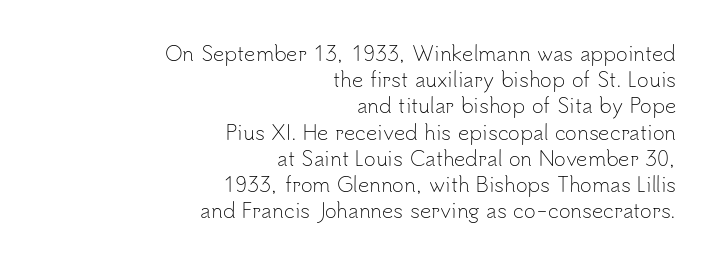
The image shows 20 px text type, upright; set right-aligned, normal line spacing (1.31x), normal letter spacing, not underlined.
